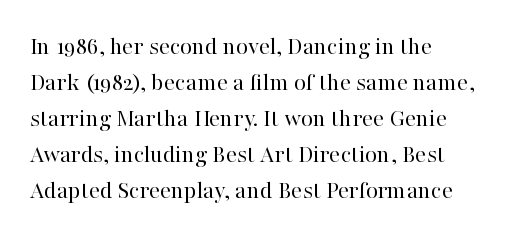
The image shows 26 px text type, upright; set left-aligned, normal line spacing (1.38x), normal letter spacing, not underlined.
